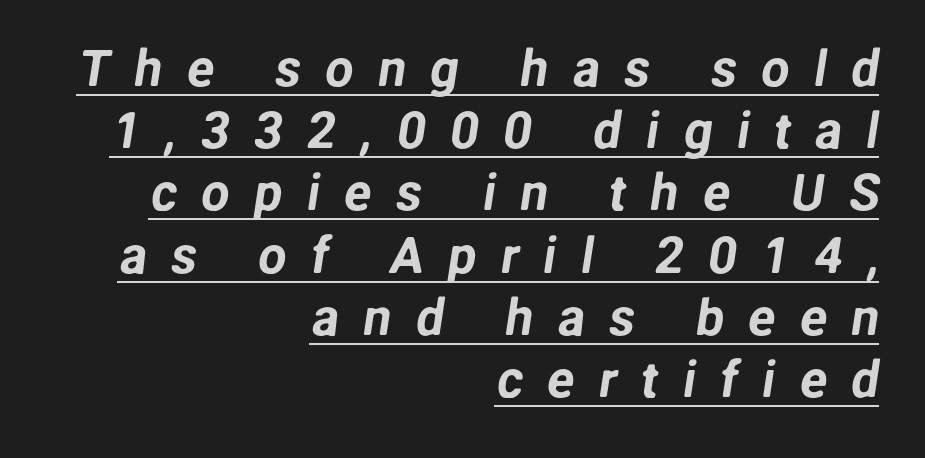
The image shows 51 px sans-serif type; set right-aligned, line spacing 1.22x, unusually wide letter spacing (+0.47 em), underlined; low stroke contrast and a medium x-height.
